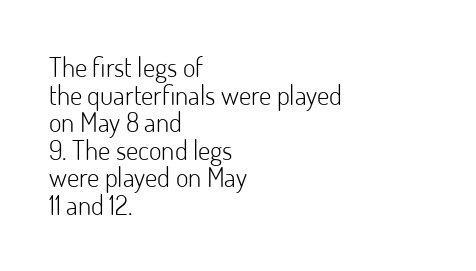
The image shows 27 px text type, upright; set left-aligned, tight line spacing (1.02x), normal letter spacing, not underlined.
